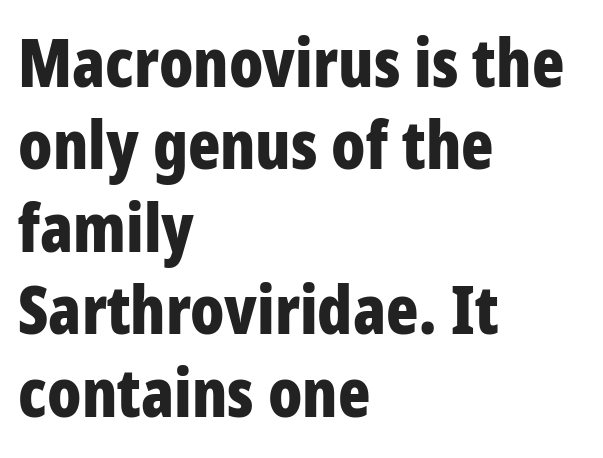
{"serif": "no", "italic": "no", "bold": "yes", "weight": "bold", "width": "condensed", "stroke_contrast": "low", "x_height": "large", "monospaced": "no", "underline": "no", "align": "left", "line_spacing_ratio": 1.23, "letter_spacing": "normal", "letter_spacing_em": 0.0, "glyph_px": 67}
